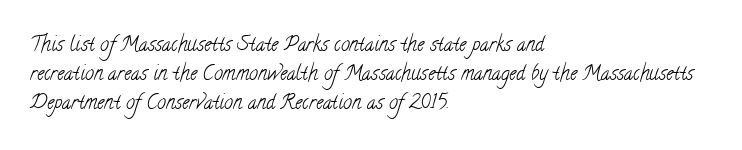
{"bold": "no", "underline": "no", "align": "left", "line_spacing": "normal", "line_spacing_ratio": 1.44, "letter_spacing": "normal", "letter_spacing_em": 0.0, "glyph_px": 20}
